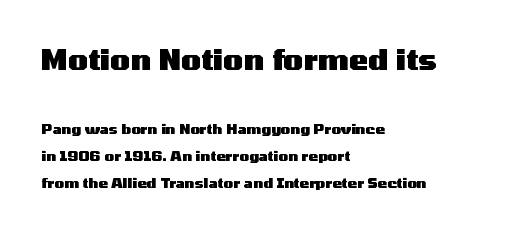
The image shows 29 px heavy, wide sans-serif type, upright; set left-aligned, loose line spacing (1.93x), normal letter spacing, not underlined; the first (top) block is 2.07x larger; medium stroke contrast and a medium x-height.
